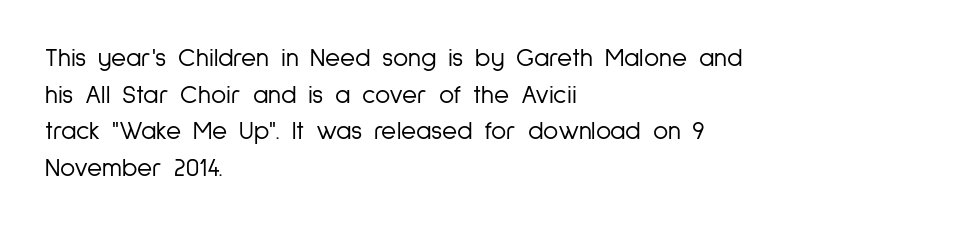
In CSS terms this would be text-align: left. The words here are not underlined. The font is comparable to plain body text, perhaps lighter. Every character sits straight up, as roman type does. The vertical gap from one line to the next is medium. Compared with typical body copy, the letter spacing here is the same.
